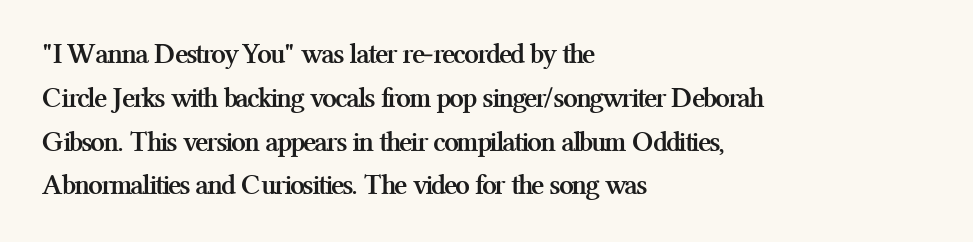
{"serif": "yes", "italic": "no", "bold": "yes", "weight": "semibold", "width": "normal", "stroke_contrast": "medium", "x_height": "medium", "monospaced": "no", "underline": "no", "align": "left", "line_spacing": "normal", "line_spacing_ratio": 1.51, "letter_spacing": "normal", "letter_spacing_em": 0.0, "glyph_px": 29}
